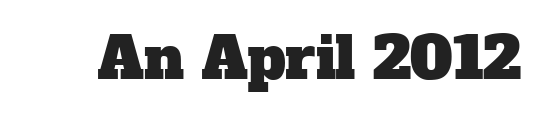
The image shows 58 px serif type; set normal letter spacing, not underlined; low stroke contrast and a medium x-height.
